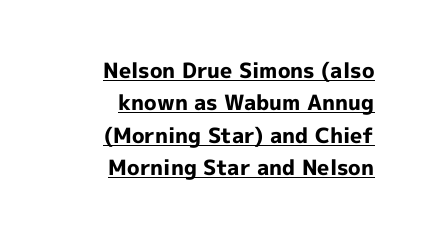
Q: Is the text bold? A: Yes.
Q: Is the text italic (slanted)? A: No, it is upright.
Q: Is the text underlined? A: Yes.
Q: How is the paragraph aligned? A: Right-aligned.
Q: Is the spacing between letters normal or unusually wide? A: Normal.
Q: Is the spacing between lines tight, normal or loose? A: Normal.
